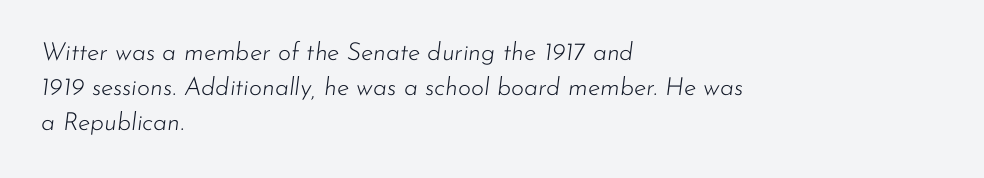
Q: Is the text bold? A: No.
Q: Is the text italic (slanted)? A: Yes, it leans right by about 7 degrees.
Q: Is the text underlined? A: No.
Q: How is the paragraph aligned? A: Left-aligned.
Q: Is the spacing between letters normal or unusually wide? A: Normal.
Q: Is the spacing between lines tight, normal or loose? A: Normal.
